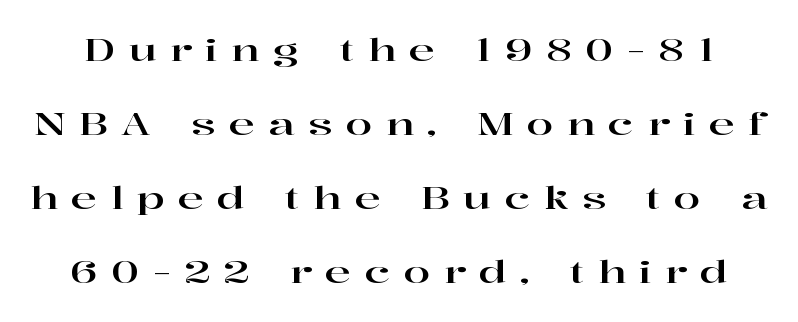
The image shows 31 px wide serif type, upright; set loose line spacing (2.39x), unusually wide letter spacing (+0.43 em), not underlined; high stroke contrast and a medium x-height.
